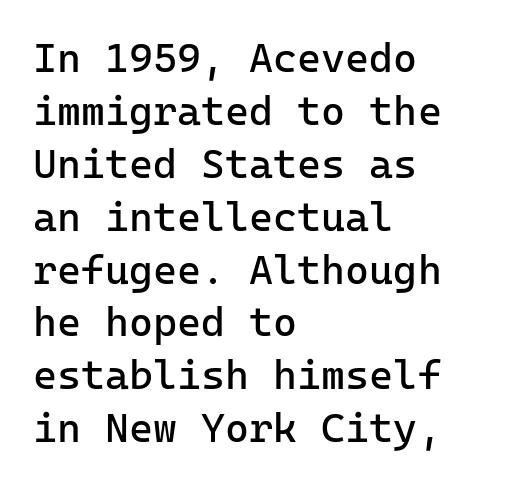
Note: no serifs on the glyphs. A typesetter would call this monospace, since all characters share one set width. This sample is left-justified, so line endings fall wherever the words run out. No extra tracking has been applied to these lines. On a weight scale, this lands at 450 or below.
